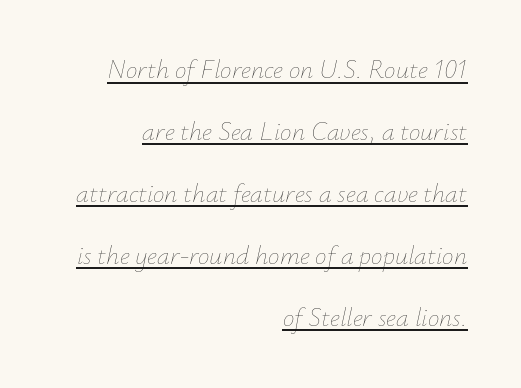
Q: Is the text bold? A: No.
Q: Is the text italic (slanted)? A: Yes, it leans right by about 12 degrees.
Q: Is the text underlined? A: Yes.
Q: How is the paragraph aligned? A: Right-aligned.
Q: Is the spacing between letters normal or unusually wide? A: Normal.
Q: Is the spacing between lines tight, normal or loose? A: Loose.
